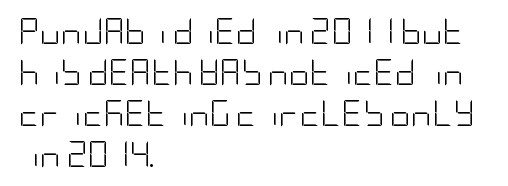
The words here are not underlined. Unbolded letterforms with no extra heft. Quick note: interline space is typical. These lines stack with their left ends in a neat column. Ordinary non-slanted type is in use. Here the glyphs are tracked normally, forming tight word shapes.
